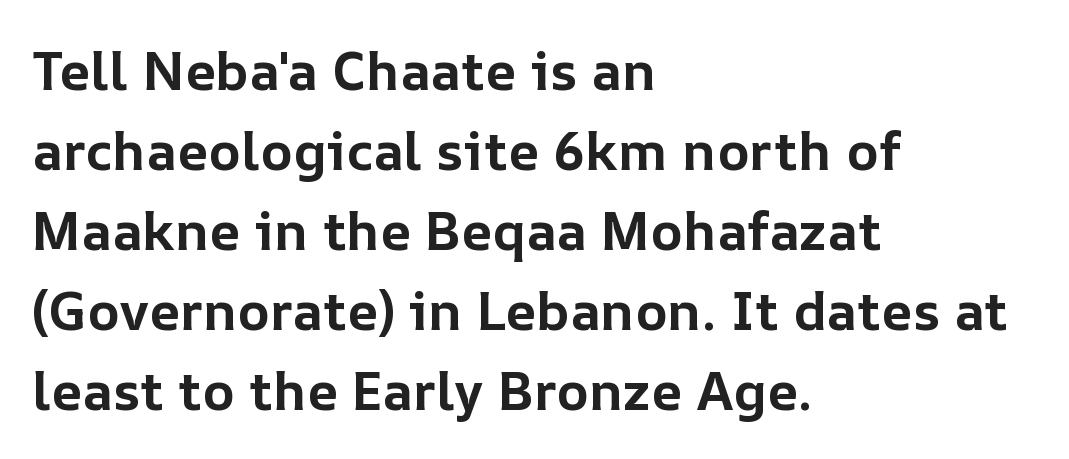
The specimen reads as upright at a glance. The tracking reads as untouched default to a designer's eye. How would I describe the line gaps? Plain and ordinary. The passage shown is not underscored anywhere. These lines are rendered in a variable-pitch font.
